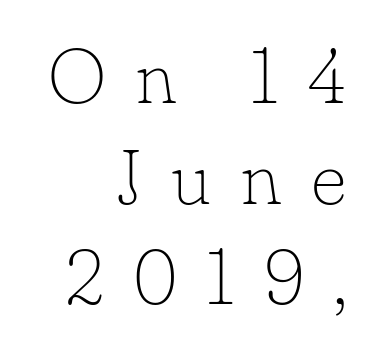
Q: Is the text bold? A: No.
Q: Is the text italic (slanted)? A: No, it is upright.
Q: Is the typeface a serif or a sans-serif typeface? A: Serif.
Q: Is the text underlined? A: No.
Q: How is the paragraph aligned? A: Right-aligned.
Q: Is the spacing between letters normal or unusually wide? A: Unusually wide.
Q: Is the spacing between lines tight, normal or loose? A: Normal.
Q: Width (condensed, normal, or wide)? A: Normal.
Q: Stroke contrast? A: Low.
Q: x-height? A: Small.
Q: Monospaced? A: No.
